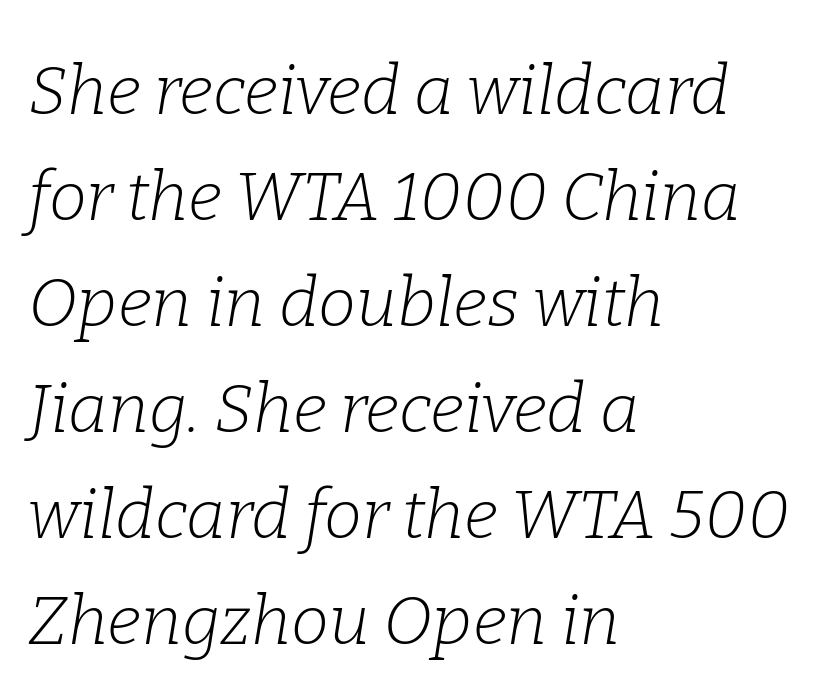
The image shows 68 px light serif type, italic (leaning right); set left-aligned, normal line spacing (1.56x), normal letter spacing, not underlined; low stroke contrast and a medium x-height.
